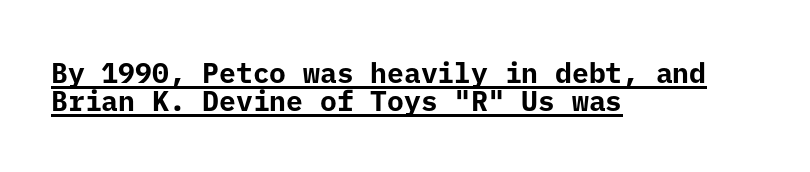
Observe the absence of serifs on each vertical stroke in this sample. Compared with typical body copy, the letter spacing here is the same. Reading down the block, your eye returns to a fixed left position each line. Each new line begins almost immediately beneath the previous one. A continuous stroke trails under the words, as in a hyperlink.
